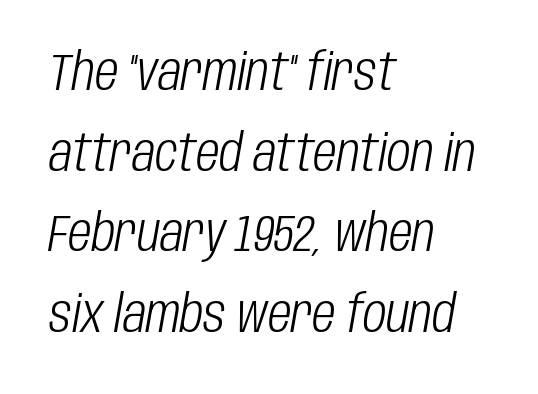
Q: Is the text bold? A: No.
Q: Is the text italic (slanted)? A: Yes, it leans right by about 10 degrees.
Q: Is the text underlined? A: No.
Q: How is the paragraph aligned? A: Left-aligned.
Q: Is the spacing between letters normal or unusually wide? A: Normal.
Q: Is the spacing between lines tight, normal or loose? A: Normal.
Q: Width (condensed, normal, or wide)? A: Condensed.
Q: Stroke contrast? A: Low.
Q: x-height? A: Large.
Q: Monospaced? A: No.
